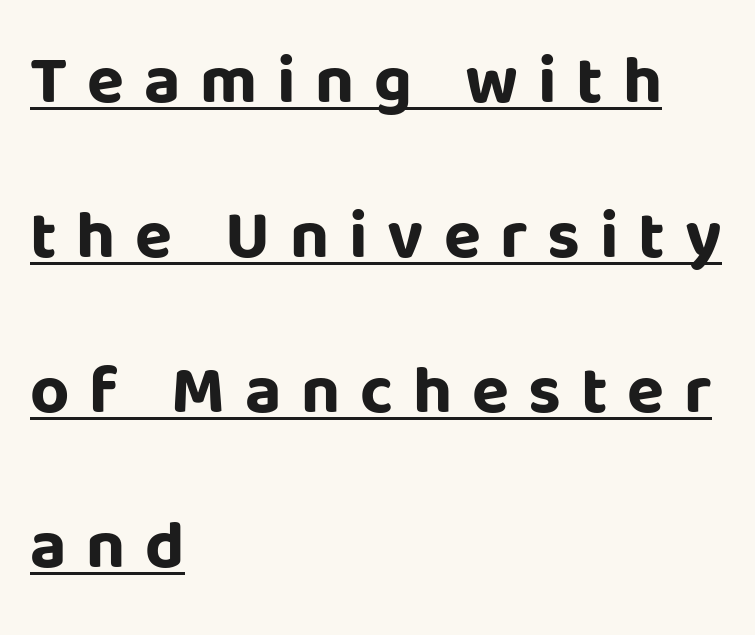
In CSS terms this would be text-align: left. The face used here appears with an underline applied. Tracking value appears strongly positive — letters spread wide. Successive baselines arrive slowly, with a big drop between each. The font's upright variant was chosen for this text. This rendering employs a face without finishing strokes, i.e., a sans-serif.
